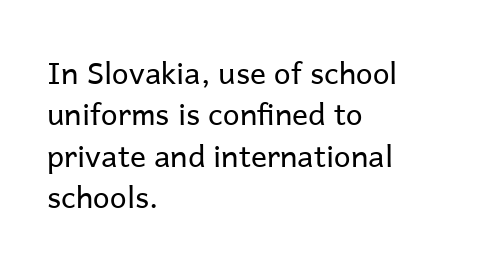
Notice how the stems are strictly vertical — no italics here. Type without underlining. Layout note: lines flush left. The face used here is rendered with its standard letterfit. The face used here is proportionally spaced, like ordinary book or web type.
